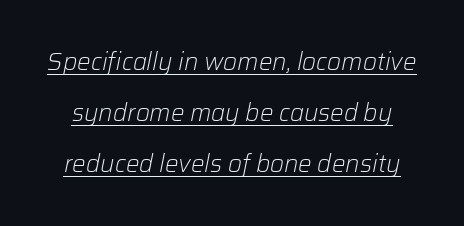
The image shows 24 px text type, italic (leaning right); set loose line spacing (2.13x), normal letter spacing, underlined.
